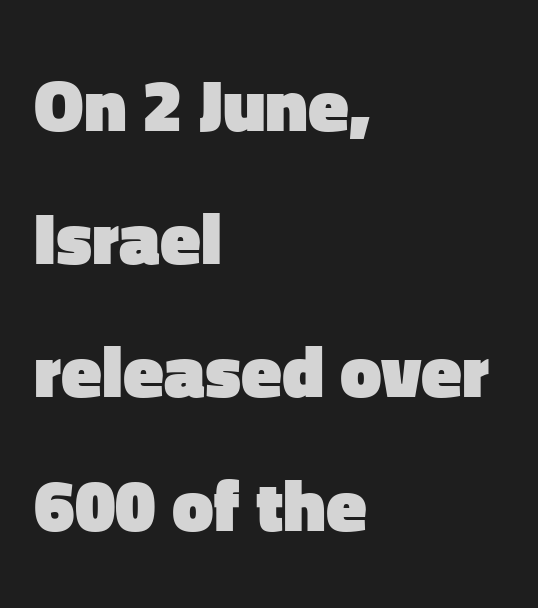
The image shows 74 px heavy sans-serif type, upright; set left-aligned, line spacing 1.8x, normal letter spacing, not underlined; low stroke contrast and a medium x-height.
